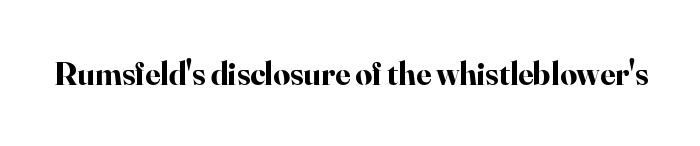
The image shows 33 px bold serif type, upright; set normal letter spacing, not underlined; high stroke contrast and a small x-height.
